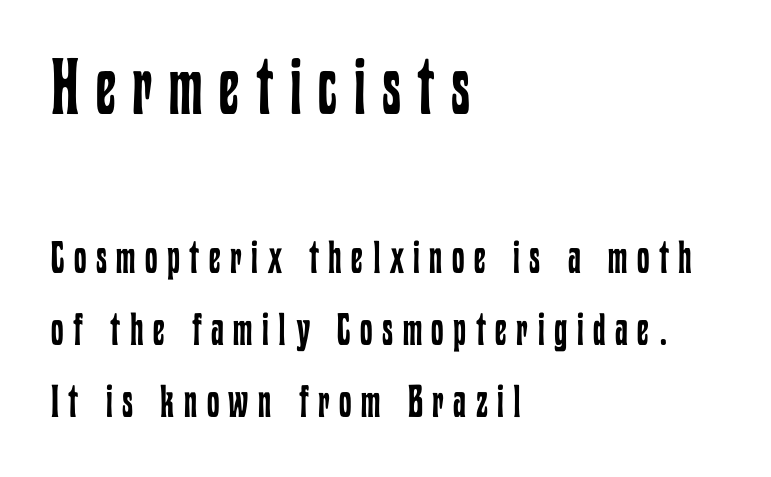
Descenders hang freely into open space. The rendering uses a moderate line-height, typical for paragraphs. A typesetter would call this proportional, since set widths differ per character. The rendering shrinks the type as you move from the upper chunk to the lower.
